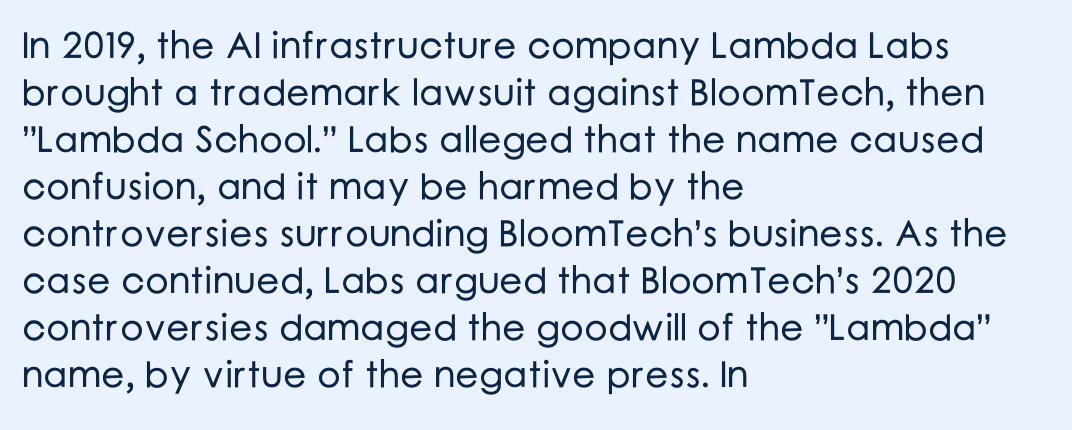
Q: Is the text italic (slanted)? A: No, it is upright.
Q: Is the typeface a serif or a sans-serif typeface? A: Sans-serif.
Q: Is the text underlined? A: No.
Q: How is the paragraph aligned? A: Left-aligned.
Q: Is the spacing between letters normal or unusually wide? A: Normal.
Q: Is the spacing between lines tight, normal or loose? A: Normal.
Q: Width (condensed, normal, or wide)? A: Normal.
Q: Stroke contrast? A: Low.
Q: x-height? A: Medium.
Q: Monospaced? A: No.
